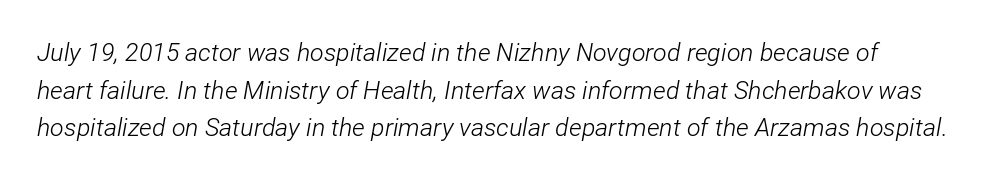
Q: Is the text bold? A: No.
Q: Is the text italic (slanted)? A: Yes, it leans right by about 12 degrees.
Q: Is the text underlined? A: No.
Q: Is the spacing between letters normal or unusually wide? A: Normal.
Q: Is the spacing between lines tight, normal or loose? A: Normal.
